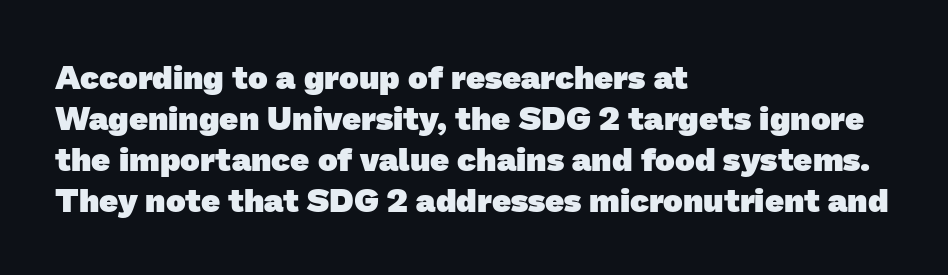
Every letter is thick-stroked: bold, no question. Note the varied advance widths — an 'i' is clearly narrower than an 'm'. Alignment: flush left. Type without underlining. The rendering shows plain stroke endings on the letterforms — a sans-serif design. This rendering leaves character spacing at its baseline value.
